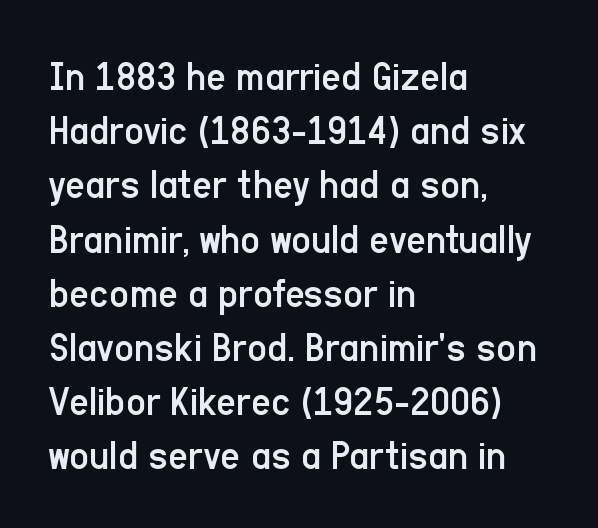
Stroke terminals: plain, sans-serif. Posture: upright roman. Weight: regular or lighter. Bare-footed words on every line. The designer left line spacing at the default. Do the characters align in a grid? No, the font is proportional.
